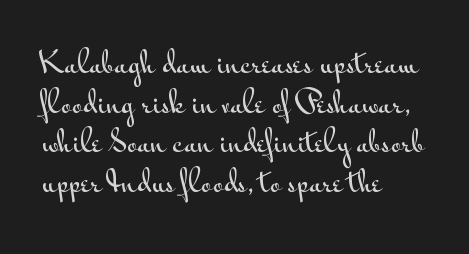
{"serif": "no", "width": "wide", "stroke_contrast": "medium", "x_height": "small", "monospaced": "no", "underline": "no", "align": "left", "line_spacing": "normal", "line_spacing_ratio": 1.37, "letter_spacing": "normal", "letter_spacing_em": 0.0, "glyph_px": 29}
